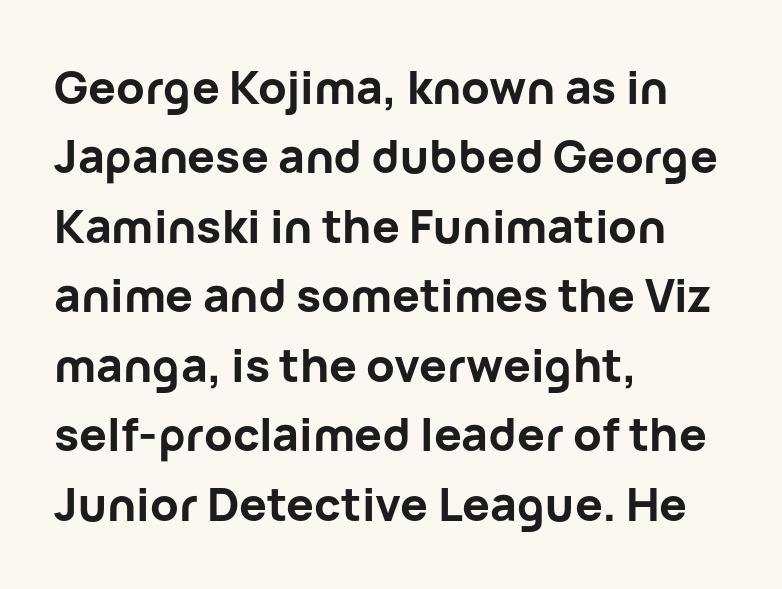
The image shows 46 px bold sans-serif type, upright; set left-aligned, normal line spacing (1.51x), normal letter spacing, not underlined; low stroke contrast and a medium x-height.
